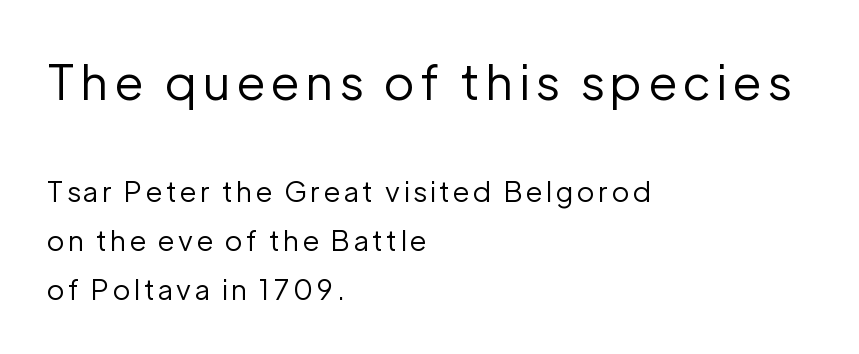
The image shows 49 px regular-weight sans-serif type, upright; set left-aligned, line spacing 1.75x, not underlined; the first (top) block is 1.75x larger; low stroke contrast and a medium x-height.
